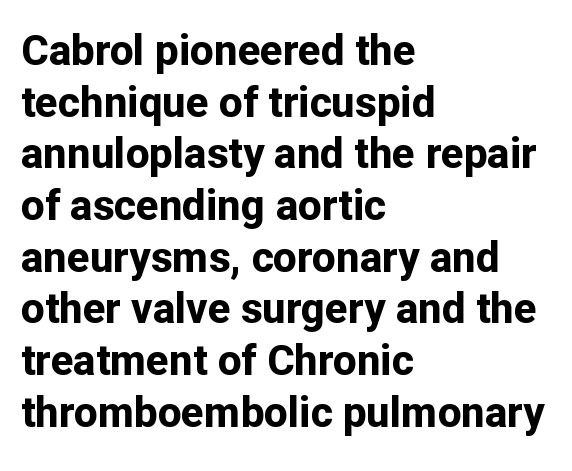
Q: Is the text bold? A: Yes.
Q: Is the text italic (slanted)? A: No, it is upright.
Q: Is the typeface a serif or a sans-serif typeface? A: Sans-serif.
Q: Is the text underlined? A: No.
Q: How is the paragraph aligned? A: Left-aligned.
Q: Is the spacing between letters normal or unusually wide? A: Normal.
Q: Width (condensed, normal, or wide)? A: Normal.
Q: Stroke contrast? A: Low.
Q: x-height? A: Medium.
Q: Monospaced? A: No.
